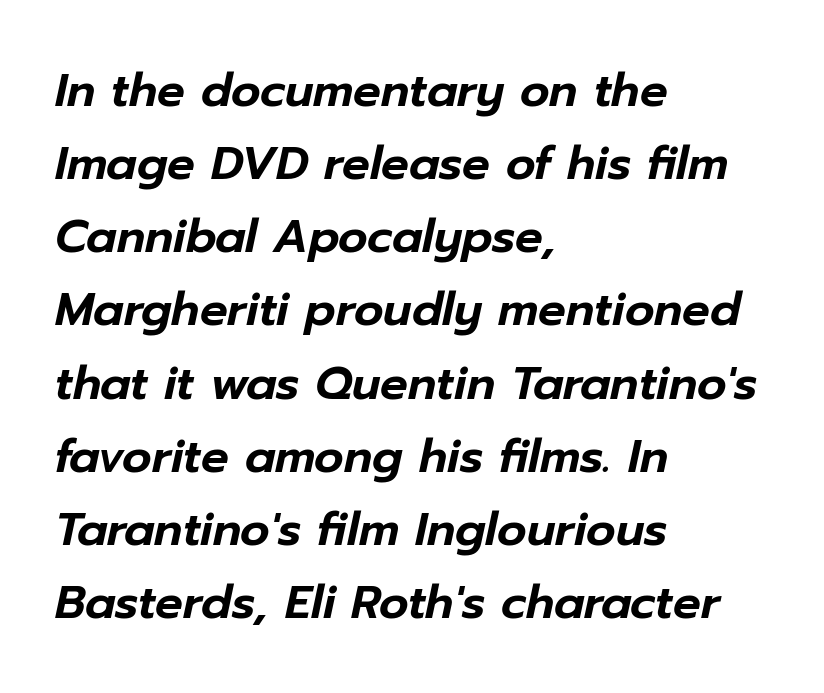
Q: Is the text italic (slanted)? A: Yes, it leans right by about 12 degrees.
Q: Is the text underlined? A: No.
Q: How is the paragraph aligned? A: Left-aligned.
Q: Is the spacing between letters normal or unusually wide? A: Normal.
Q: Is the spacing between lines tight, normal or loose? A: Normal.
Q: Width (condensed, normal, or wide)? A: Normal.
Q: Stroke contrast? A: Low.
Q: x-height? A: Medium.
Q: Monospaced? A: No.
